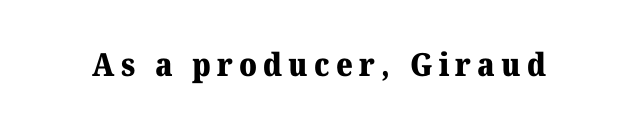
The image shows 32 px heavy serif type, upright; set not underlined; medium stroke contrast and a medium x-height.
